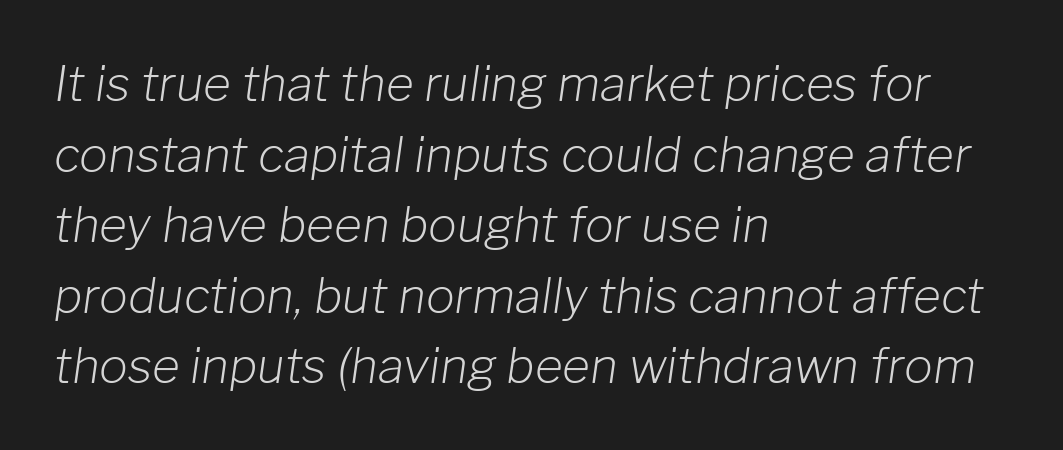
The passage shown is not bold in any degree. Does the leading feel generous? No, just average. Plain, unruled lines of type. Every row of glyphs begins at an identical x-position on the left.
